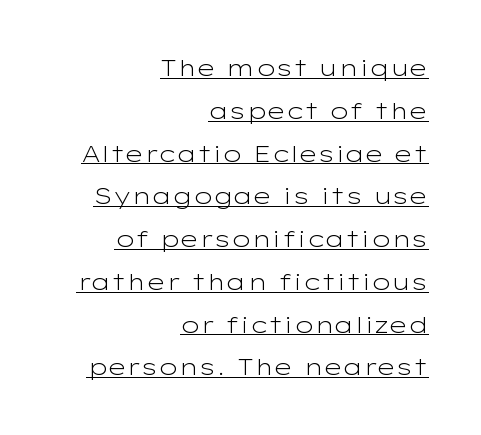
Q: Is the text bold? A: No.
Q: Is the text italic (slanted)? A: No, it is upright.
Q: Is the text underlined? A: Yes.
Q: How is the paragraph aligned? A: Right-aligned.
Q: Is the spacing between letters normal or unusually wide? A: Normal.
